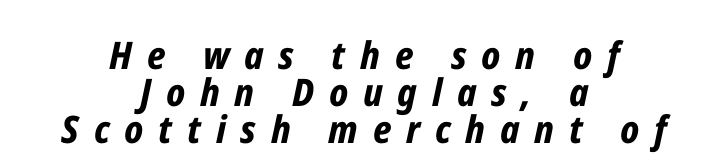
The image shows 38 px bold, condensed type, italic (leaning right); set centered, tight line spacing (0.98x), unusually wide letter spacing (+0.39 em), not underlined; low stroke contrast and a medium x-height.
